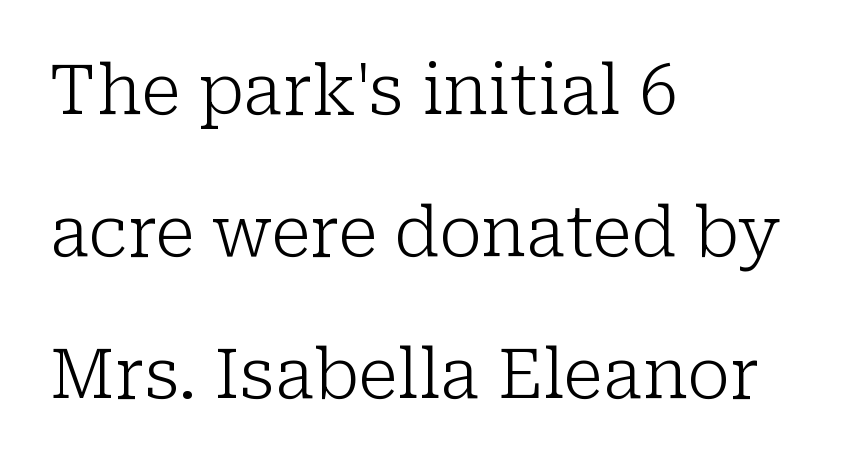
The rendering shows small feet on the letterforms — a serif design. Reading down the block, your eye returns to a fixed left position each line. These lines are rendered in a variable-pitch font. Tall strokes in this sample are plumb rather than angled. Vertically, the passage feels expansive, rows floating well apart. Look at the tracking — it's just the regular setting, nothing added.
